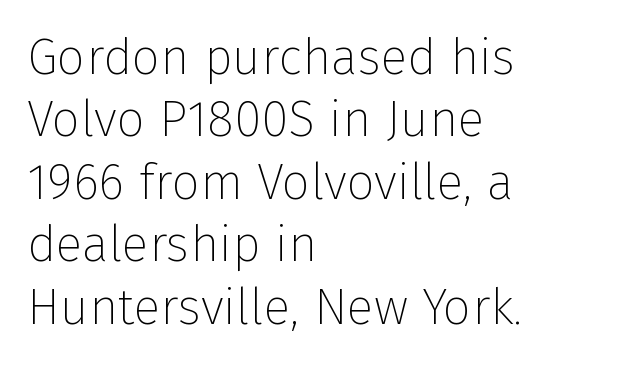
{"serif": "no", "italic": "no", "bold": "no", "weight": "thin", "width": "normal", "stroke_contrast": "low", "x_height": "medium", "monospaced": "no", "underline": "no", "align": "left", "line_spacing": "normal", "line_spacing_ratio": 1.25, "letter_spacing": "normal", "letter_spacing_em": 0.0, "glyph_px": 50}
